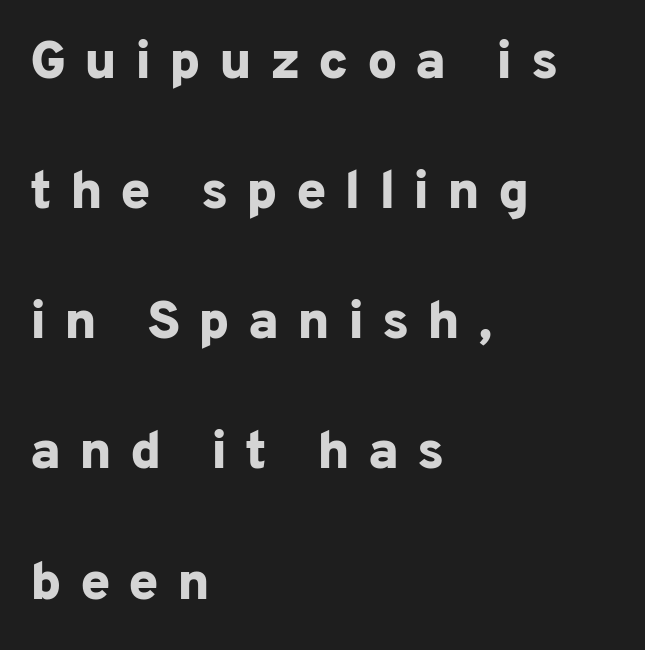
The image shows 54 px bold sans-serif type, upright; set left-aligned, loose line spacing (2.41x), unusually wide letter spacing (+0.33 em), not underlined; low stroke contrast and a medium x-height.
